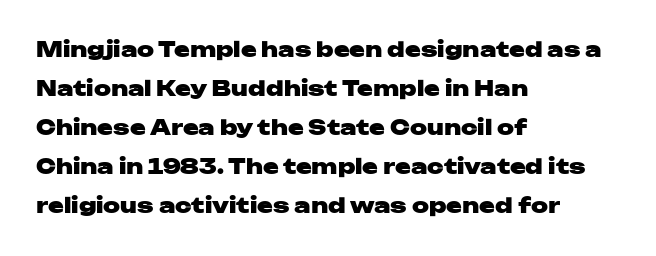
The letters stand upright; this is a roman face. The horizontal fit of the characters is conventional and even. Type without underlining. Leftover space on each line is placed entirely after the last word.
